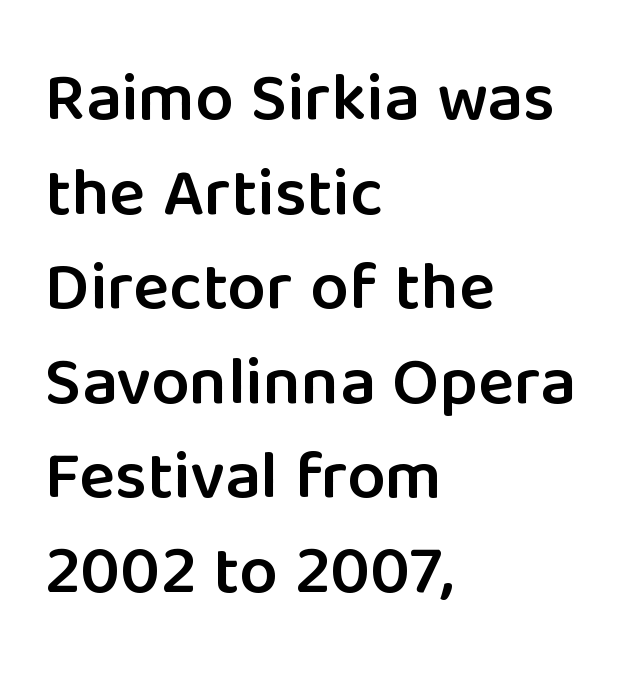
Q: Is the text bold? A: Semi-bold.
Q: Is the text italic (slanted)? A: No, it is upright.
Q: Is the typeface a serif or a sans-serif typeface? A: Sans-serif.
Q: Is the text underlined? A: No.
Q: How is the paragraph aligned? A: Left-aligned.
Q: Is the spacing between letters normal or unusually wide? A: Normal.
Q: Is the spacing between lines tight, normal or loose? A: Normal.
Q: Width (condensed, normal, or wide)? A: Normal.
Q: Stroke contrast? A: Low.
Q: x-height? A: Medium.
Q: Monospaced? A: No.
